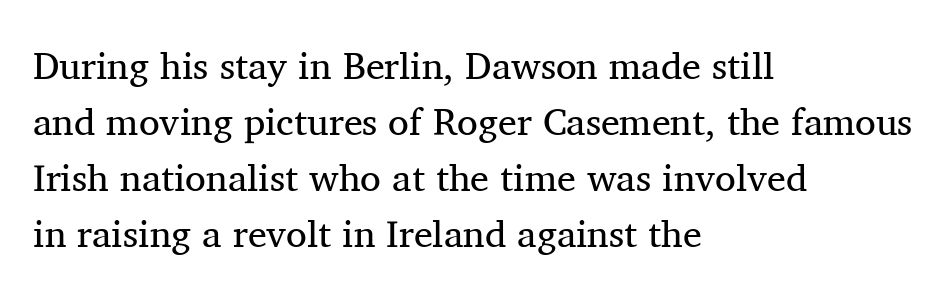
The image shows 38 px regular-weight serif type, upright; set left-aligned, normal line spacing (1.47x), normal letter spacing, not underlined; medium stroke contrast and a medium x-height.
